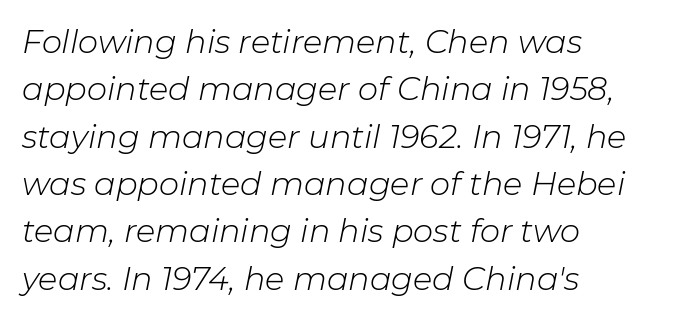
The image shows 32 px light type, italic (leaning right); set left-aligned, normal line spacing (1.48x), normal letter spacing, not underlined; low stroke contrast and a medium x-height.
